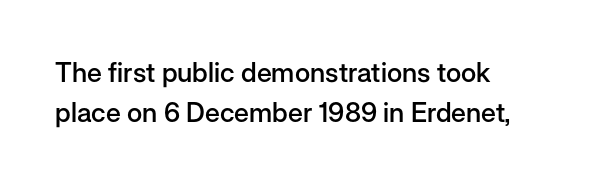
The image shows 27 px text type, upright; set left-aligned, normal line spacing (1.49x), normal letter spacing, not underlined.
